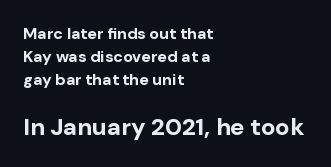
The image shows 24 px bold type, upright; set left-aligned, normal line spacing (1.44x), normal letter spacing, not underlined; the second (bottom) block is 1.5x larger.
